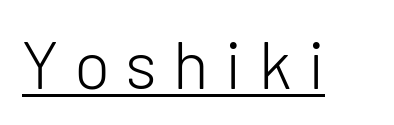
The typesetting does not lean heavy: it is not bold. The text was rendered using a sans face with plain stroke endings. These lines are rendered in a variable-pitch font. Posture: upright roman. Between one letter and the next there's a generous, obvious gap. Underlined type.
